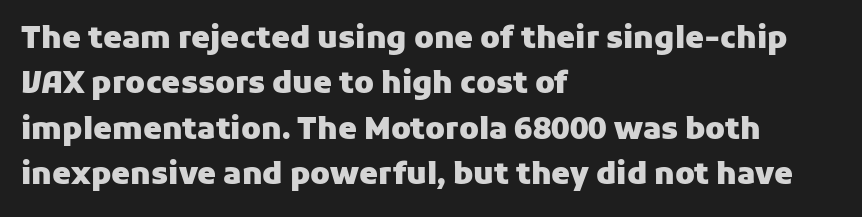
{"serif": "no", "italic": "no", "bold": "yes", "weight": "heavy", "width": "normal", "stroke_contrast": "low", "x_height": "medium", "monospaced": "no", "underline": "no", "align": "left", "line_spacing": "normal", "line_spacing_ratio": 1.51, "letter_spacing": "normal", "letter_spacing_em": 0.0, "glyph_px": 30}
